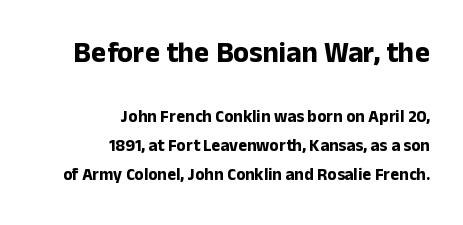
The image shows 29 px bold sans-serif type, upright; set right-aligned, normal line spacing (1.69x), normal letter spacing, not underlined; the first (top) block is 1.71x larger; low stroke contrast and a medium x-height.
